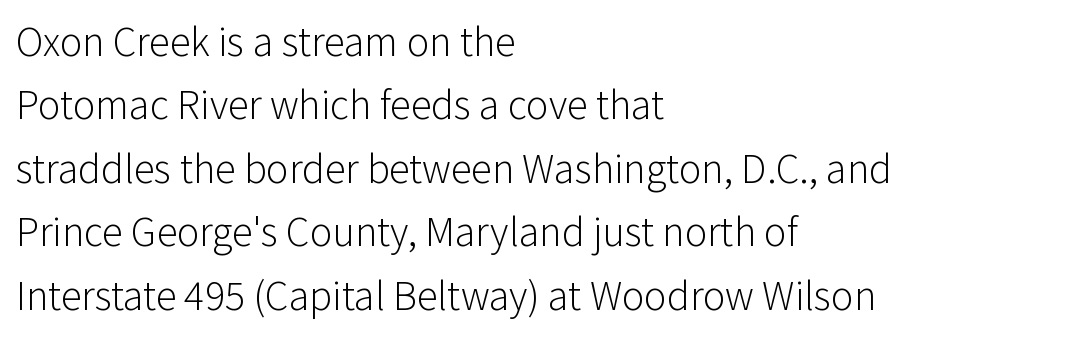
{"serif": "no", "italic": "no", "bold": "no", "weight": "light", "width": "normal", "stroke_contrast": "low", "x_height": "medium", "monospaced": "no", "underline": "no", "align": "left", "line_spacing": "normal", "line_spacing_ratio": 1.51, "letter_spacing": "normal", "letter_spacing_em": 0.0, "glyph_px": 42}
